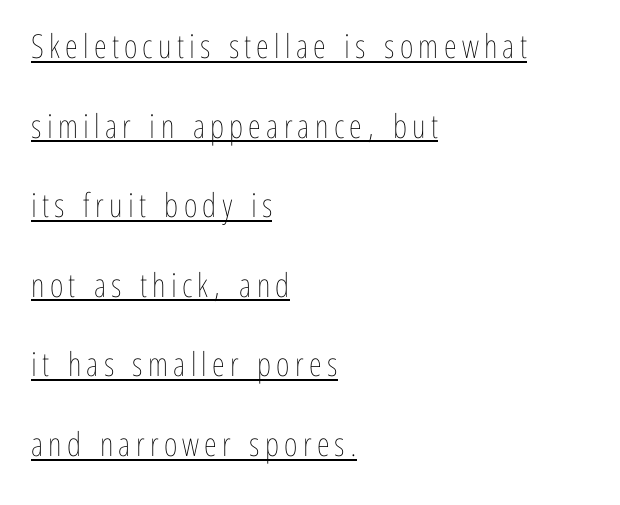
{"italic": "no", "bold": "no", "weight": "thin", "width": "condensed", "stroke_contrast": "low", "x_height": "medium", "monospaced": "no", "underline": "yes", "align": "left", "line_spacing": "loose", "line_spacing_ratio": 2.41, "glyph_px": 33}
